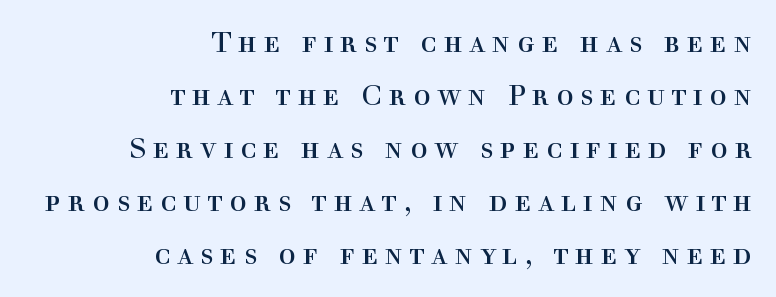
Compared with a typical body face, this is equally light or lighter still. Underlining? Definitely not there. In terms of letterspacing, this is a distinctly airy, spread setting. Unlike italic type, these characters show no tilt at all. Does the copy run flush right? Yes — the right margin is perfectly even.
